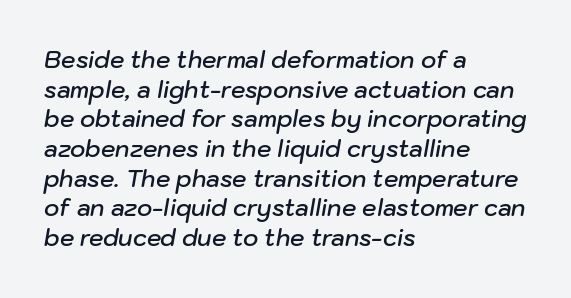
The image shows 23 px text type, italic (leaning right); set left-aligned, normal line spacing (1.29x), normal letter spacing, not underlined.
